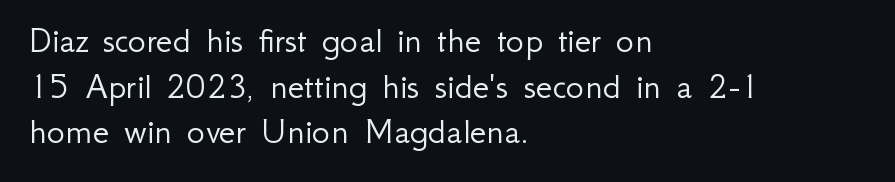
When letters stand straight like this, we call the style roman or upright. Stems here are at most as thick as an everyday book face. Words float on clear page, feet unadorned. Compared with a centered layout, this one pins lines to the left instead. Regarding serifs, this sample does without them.
